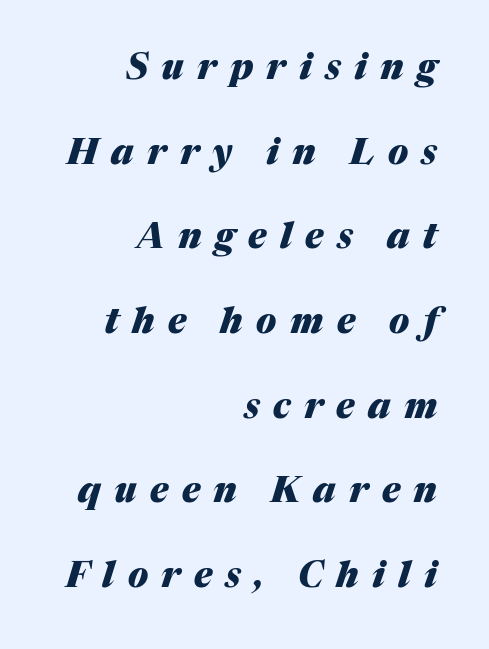
In terms of leading, this rendering errs on the spacious side. Do the characters align in a grid? No, the font is proportional. The typography opts for an oblique posture over an upright one. Short note: letters widely spaced. Decoration check: the copy has no underline. Does the copy run flush right? Yes — the right margin is perfectly even.
